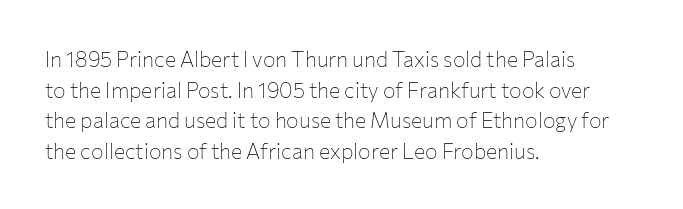
The image shows 21 px text type, upright; set left-aligned, normal line spacing (1.46x), normal letter spacing, not underlined.
